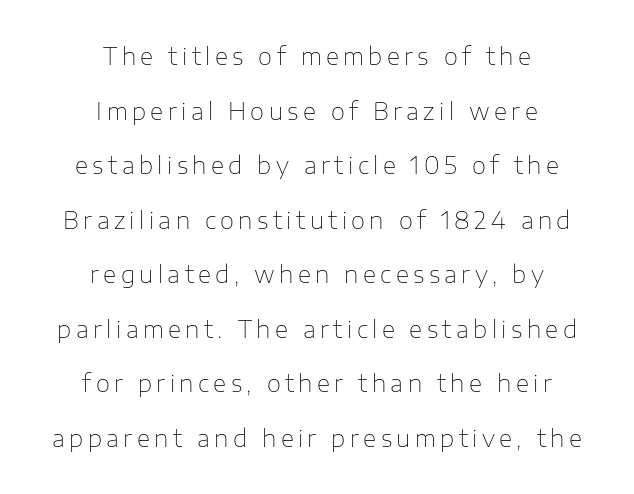
{"italic": "no", "bold": "no", "underline": "no", "align": "center", "line_spacing": "loose", "line_spacing_ratio": 2.37, "glyph_px": 23}
